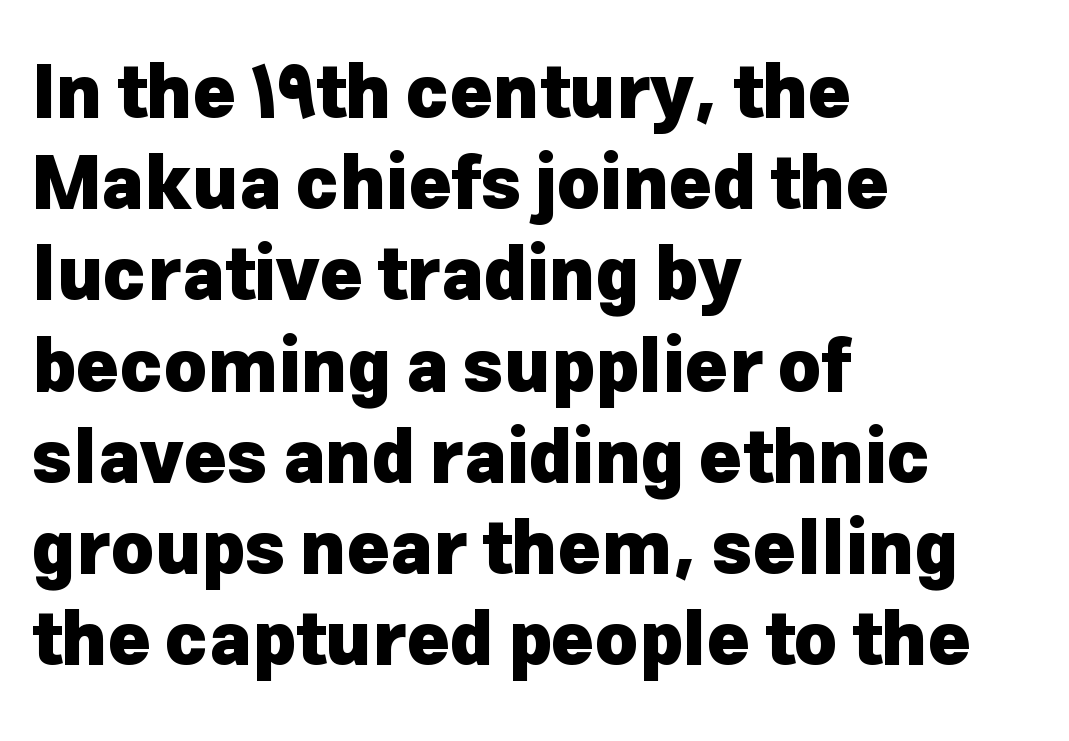
Q: Is the text bold? A: Yes.
Q: Is the text italic (slanted)? A: No, it is upright.
Q: Is the typeface a serif or a sans-serif typeface? A: Sans-serif.
Q: Is the text underlined? A: No.
Q: How is the paragraph aligned? A: Left-aligned.
Q: Is the spacing between letters normal or unusually wide? A: Normal.
Q: Is the spacing between lines tight, normal or loose? A: Normal.
Q: Width (condensed, normal, or wide)? A: Normal.
Q: Stroke contrast? A: Low.
Q: x-height? A: Medium.
Q: Monospaced? A: No.
